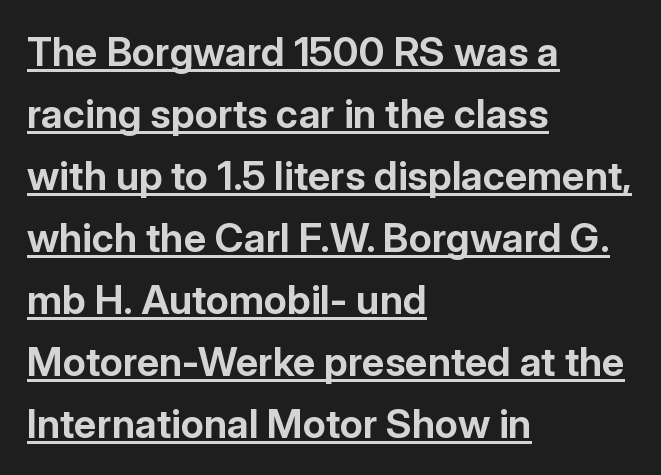
The image shows 40 px bold sans-serif type, upright; set left-aligned, normal line spacing (1.55x), normal letter spacing, underlined; low stroke contrast and a medium x-height.
